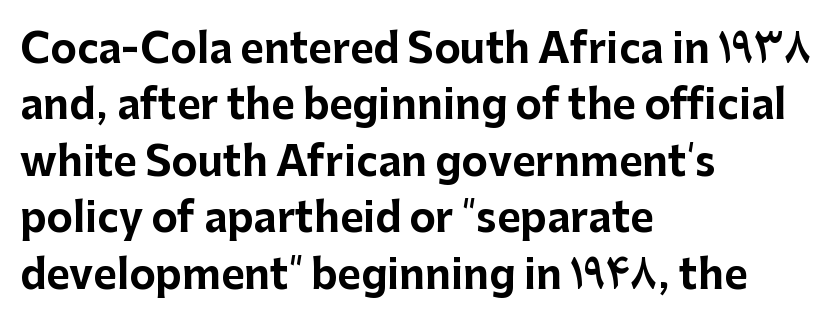
The rendering uses natural spacing where letterforms have individual widths. How heavy is the stroke? Heavy — this is a bold. The baseline area is clear. Normally led — the rows are evenly, conventionally spaced. Observe the ordinary spacing: letters are neighbours, not strangers.
